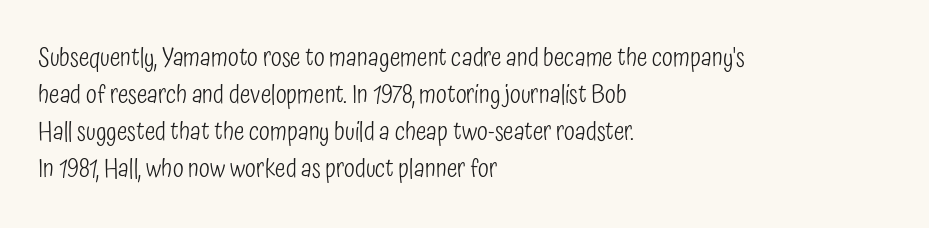
The image shows 25 px text type, upright; set left-aligned, normal line spacing (1.48x), normal letter spacing, not underlined.
